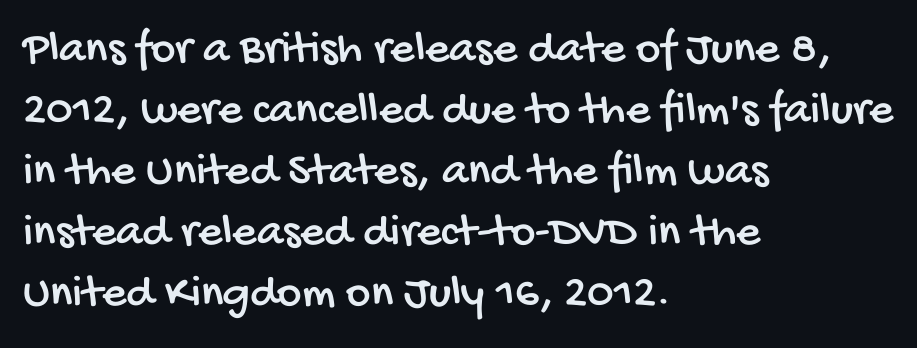
Q: Is the typeface a serif or a sans-serif typeface? A: Sans-serif.
Q: Is the text underlined? A: No.
Q: How is the paragraph aligned? A: Left-aligned.
Q: Is the spacing between letters normal or unusually wide? A: Normal.
Q: Is the spacing between lines tight, normal or loose? A: Normal.
Q: Width (condensed, normal, or wide)? A: Condensed.
Q: Stroke contrast? A: Low.
Q: x-height? A: Large.
Q: Monospaced? A: No.
